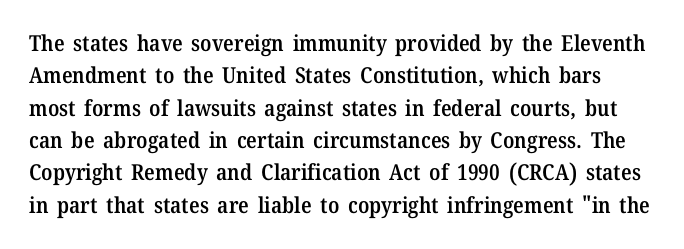
{"italic": "no", "bold": "semi", "underline": "no", "line_spacing": "normal", "line_spacing_ratio": 1.47, "letter_spacing": "normal", "letter_spacing_em": 0.0, "glyph_px": 22}
